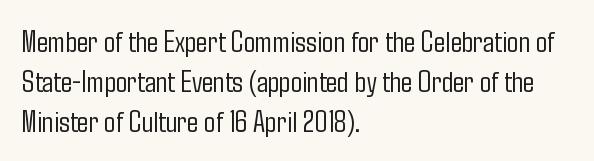
{"serif": "no", "italic": "no", "bold": "no", "weight": "light", "width": "condensed", "stroke_contrast": "low", "x_height": "medium", "monospaced": "no", "underline": "no", "align": "left", "line_spacing": "normal", "line_spacing_ratio": 1.34, "letter_spacing": "normal", "letter_spacing_em": 0.0, "glyph_px": 30}
